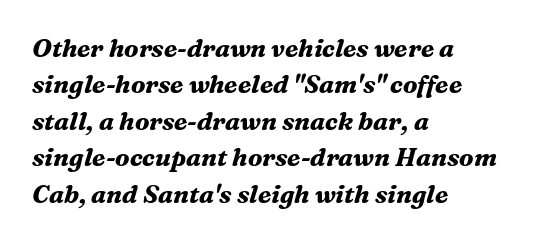
Q: Is the text bold? A: Yes.
Q: Is the text italic (slanted)? A: Yes, it leans right by about 16 degrees.
Q: Is the text underlined? A: No.
Q: How is the paragraph aligned? A: Left-aligned.
Q: Is the spacing between letters normal or unusually wide? A: Normal.
Q: Is the spacing between lines tight, normal or loose? A: Normal.
